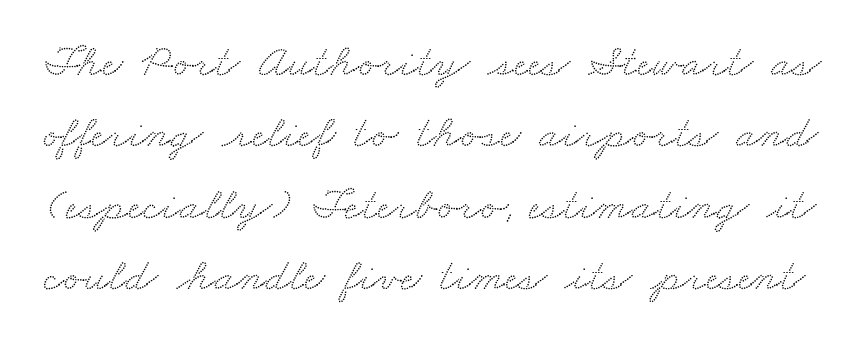
This rendering employs a face with finishing strokes, i.e., a serif. The baseline area is clear. In terms of leading, this rendering sits right in the middle. How are the letters spaced? Ordinarily, with no added tracking. Note the varied advance widths — an 'i' is clearly narrower than an 'm'.
